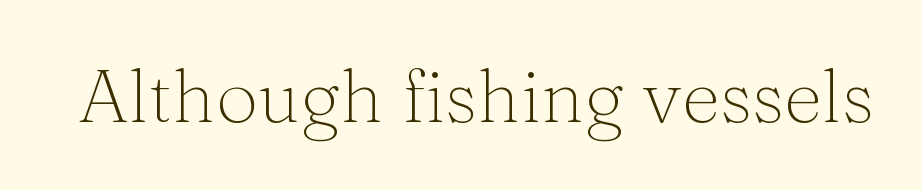
The image shows 75 px light serif type, upright; set normal letter spacing, not underlined; medium stroke contrast and a medium x-height.
